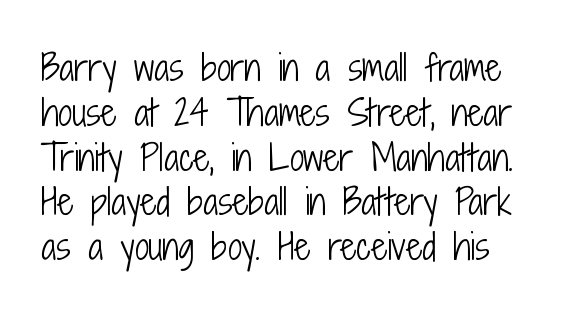
Unmarked baselines from the first word to the last. Short and long lines alike share a common starting point at left. These lines are rendered in a variable-pitch font. The leading is moderate, giving the passage an even texture. This rendering employs a face without finishing strokes, i.e., a sans-serif.
